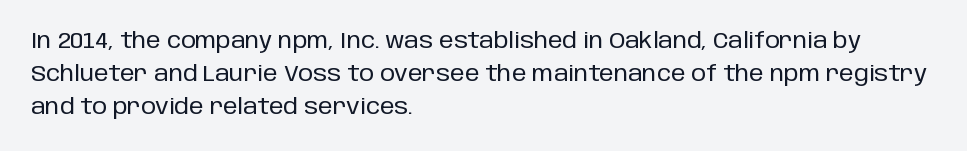
{"italic": "no", "underline": "no", "align": "left", "line_spacing": "normal", "line_spacing_ratio": 1.56, "letter_spacing": "normal", "letter_spacing_em": 0.0, "glyph_px": 21}
